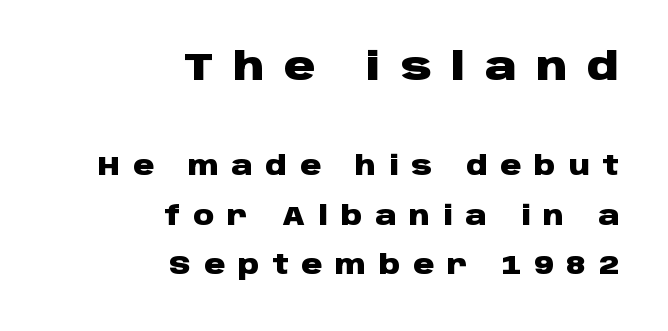
The image shows 39 px heavy, wide sans-serif type, upright; set right-aligned, loose line spacing (1.9x), unusually wide letter spacing (+0.5 em), not underlined; the first (top) block is 1.5x larger; low stroke contrast and a large x-height.
